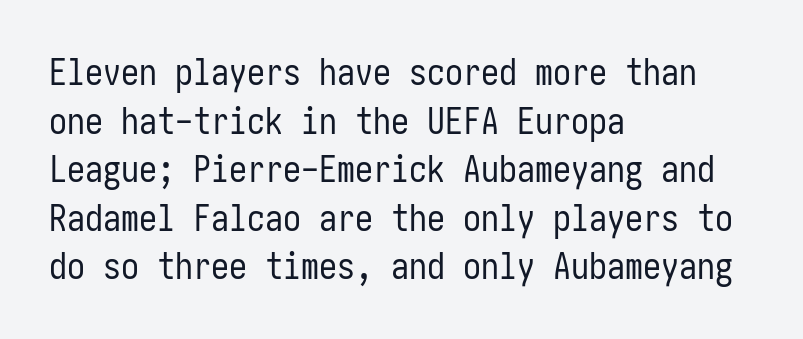
Q: Is the text bold? A: No.
Q: Is the text italic (slanted)? A: No, it is upright.
Q: Is the typeface a serif or a sans-serif typeface? A: Sans-serif.
Q: Is the text underlined? A: No.
Q: How is the paragraph aligned? A: Left-aligned.
Q: Is the spacing between letters normal or unusually wide? A: Normal.
Q: Is the spacing between lines tight, normal or loose? A: Normal.
Q: Width (condensed, normal, or wide)? A: Condensed.
Q: Stroke contrast? A: Low.
Q: x-height? A: Medium.
